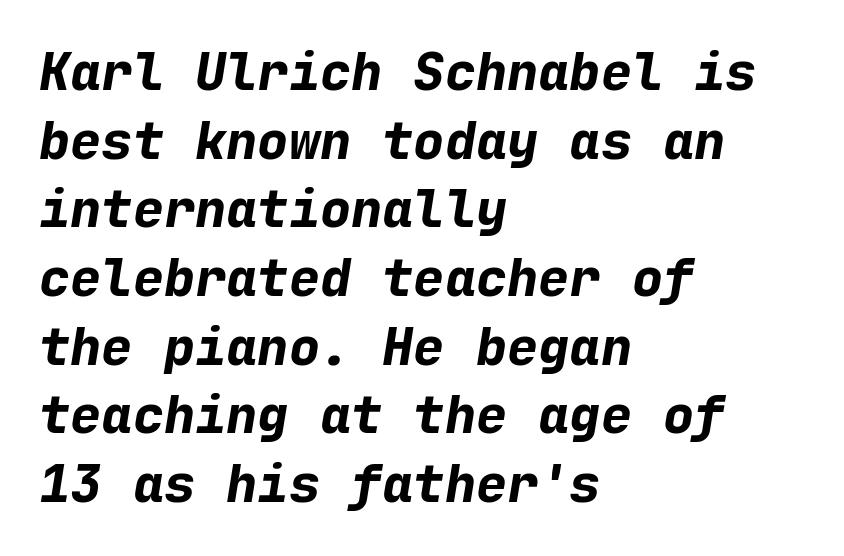
The image shows 52 px bold type, italic (leaning right), monospaced; set left-aligned, normal line spacing (1.32x), normal letter spacing, not underlined; low stroke contrast and a medium x-height.
